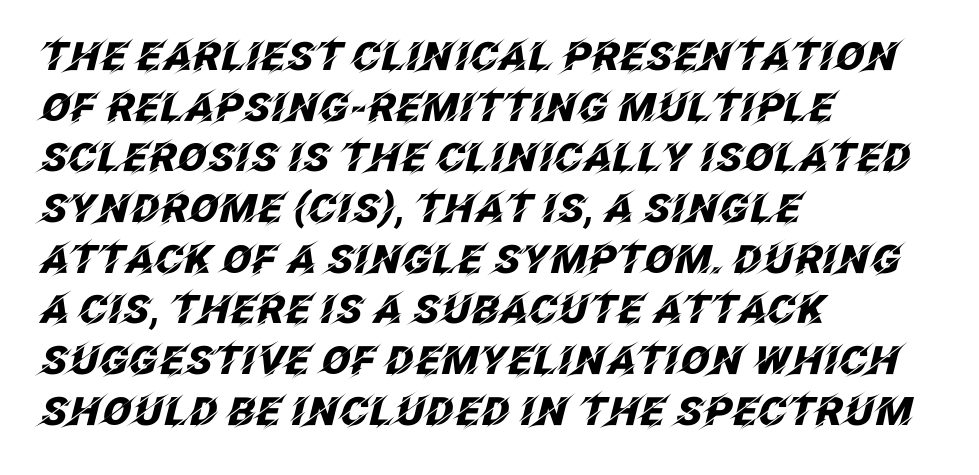
The image shows 39 px heavy type, italic (leaning right); set left-aligned, normal line spacing (1.3x), normal letter spacing, not underlined; low stroke contrast and a large x-height.
